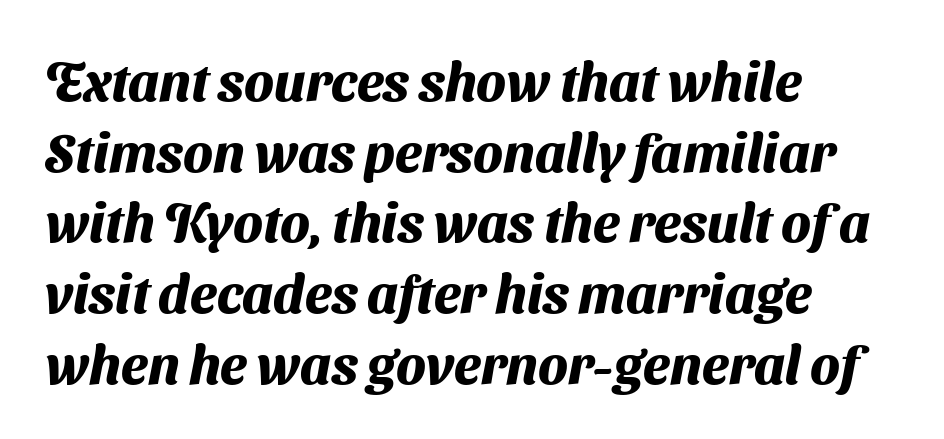
Check the space under the baseline: it is left empty. Font category for this specimen: sans-serif. Do the characters align in a grid? No, the font is proportional. Thick stems and heavy bowls — unmistakably bold. The rendering uses a moderate line-height, typical for paragraphs.
